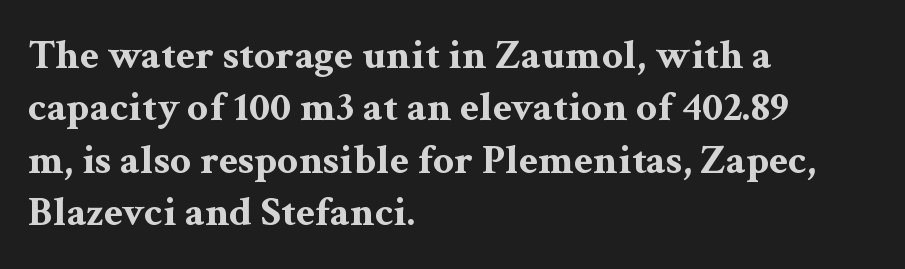
Q: Is the text bold? A: Yes.
Q: Is the text italic (slanted)? A: No, it is upright.
Q: Is the typeface a serif or a sans-serif typeface? A: Serif.
Q: Is the text underlined? A: No.
Q: How is the paragraph aligned? A: Left-aligned.
Q: Is the spacing between letters normal or unusually wide? A: Normal.
Q: Is the spacing between lines tight, normal or loose? A: Normal.
Q: Width (condensed, normal, or wide)? A: Wide.
Q: Stroke contrast? A: Medium.
Q: x-height? A: Medium.
Q: Monospaced? A: No.
